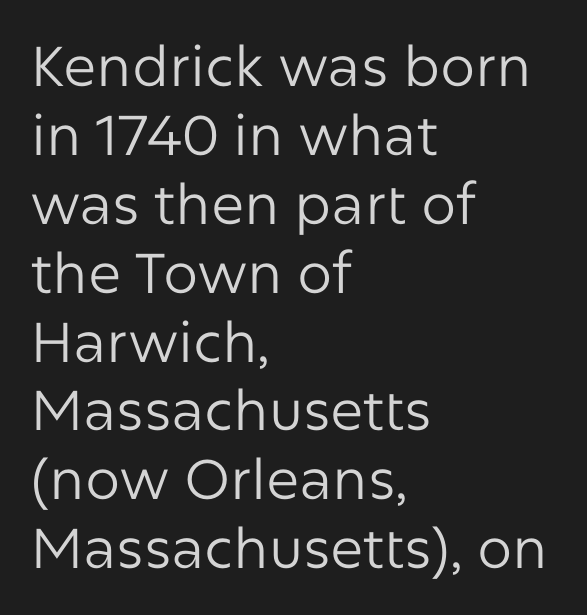
Q: Is the text bold? A: No.
Q: Is the text italic (slanted)? A: No, it is upright.
Q: Is the typeface a serif or a sans-serif typeface? A: Sans-serif.
Q: Is the text underlined? A: No.
Q: How is the paragraph aligned? A: Left-aligned.
Q: Is the spacing between letters normal or unusually wide? A: Normal.
Q: Width (condensed, normal, or wide)? A: Normal.
Q: Stroke contrast? A: Low.
Q: x-height? A: Medium.
Q: Monospaced? A: No.
